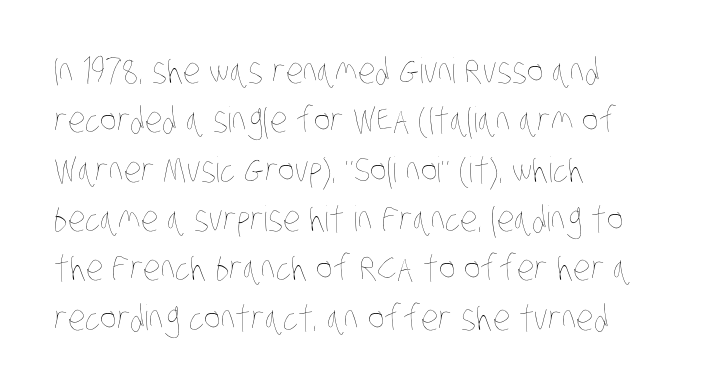
The passage shown is typed in a proportional face where columns would drift. Normally led — the rows are evenly, conventionally spaced. Reading down the block, your eye returns to a fixed left position each line. Rule under the text: the space is simply empty. Each stroke keeps to a modest, everyday thickness or less.
